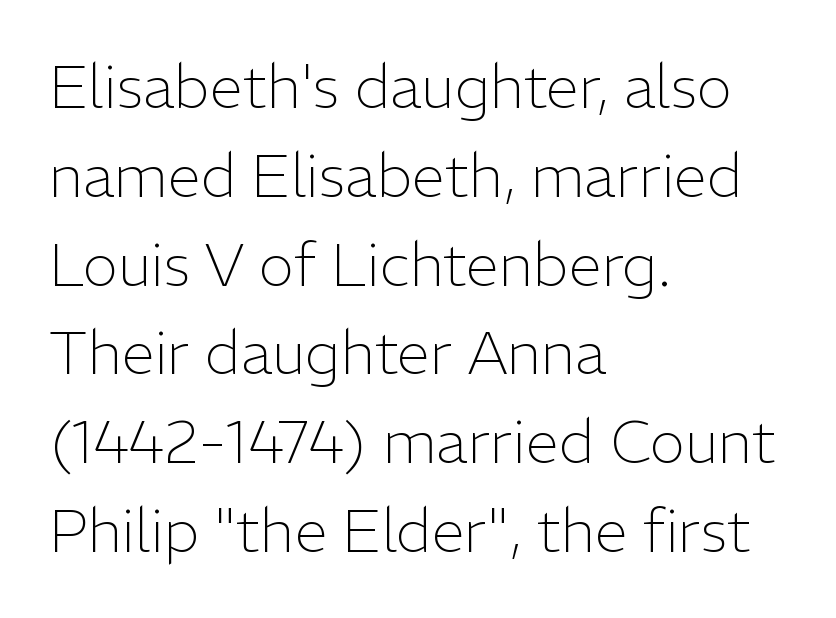
Q: Is the text bold? A: No.
Q: Is the text italic (slanted)? A: No, it is upright.
Q: Is the typeface a serif or a sans-serif typeface? A: Sans-serif.
Q: Is the text underlined? A: No.
Q: How is the paragraph aligned? A: Left-aligned.
Q: Is the spacing between letters normal or unusually wide? A: Normal.
Q: Is the spacing between lines tight, normal or loose? A: Normal.
Q: Width (condensed, normal, or wide)? A: Normal.
Q: Stroke contrast? A: Low.
Q: x-height? A: Medium.
Q: Monospaced? A: No.
